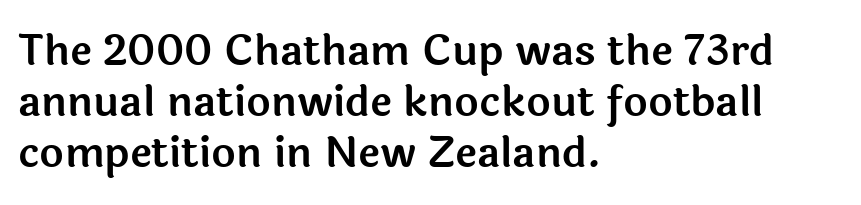
The image shows 42 px sans-serif type, upright; set left-aligned, line spacing 1.22x, normal letter spacing, not underlined; a medium x-height.
